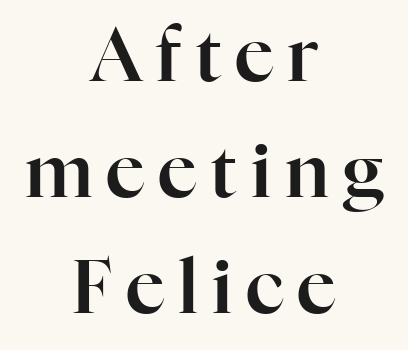
Q: Is the text italic (slanted)? A: No, it is upright.
Q: Is the typeface a serif or a sans-serif typeface? A: Serif.
Q: Is the text underlined? A: No.
Q: How is the paragraph aligned? A: Centered.
Q: Is the spacing between lines tight, normal or loose? A: Normal.
Q: Width (condensed, normal, or wide)? A: Normal.
Q: Stroke contrast? A: High.
Q: x-height? A: Medium.
Q: Monospaced? A: No.
